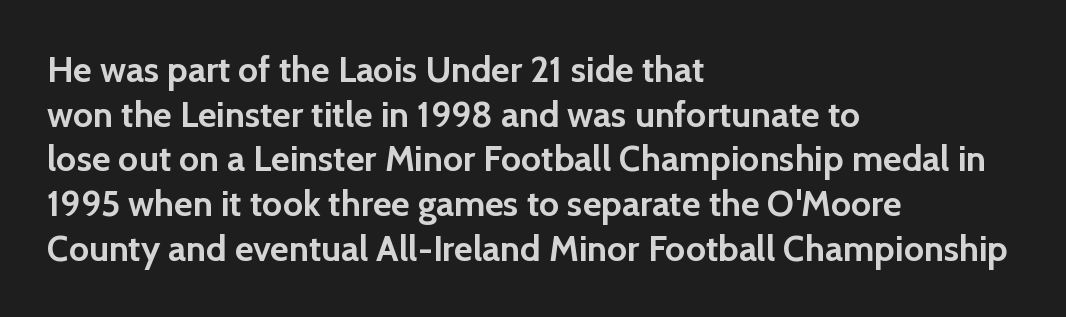
The image shows 36 px semibold sans-serif type, upright; set left-aligned, line spacing 1.24x, normal letter spacing, not underlined; a medium x-height.
